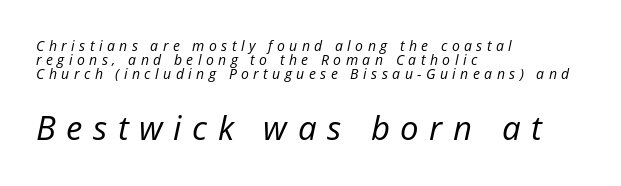
The space directly below the letters is spotless. Typesetter's note — lower block bumped up in size, upper block left smaller. Does the lettering tilt? It does — this is italic. The vertical gap from one line to the next is small.
